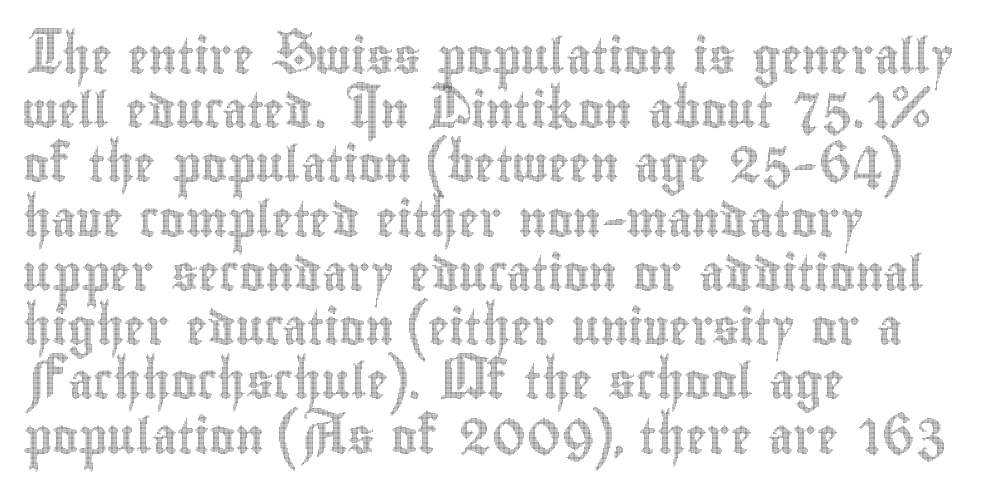
Q: Is the text italic (slanted)? A: No, it is upright.
Q: Is the text underlined? A: No.
Q: How is the paragraph aligned? A: Left-aligned.
Q: Is the spacing between letters normal or unusually wide? A: Normal.
Q: Is the spacing between lines tight, normal or loose? A: Normal.
Q: Width (condensed, normal, or wide)? A: Condensed.
Q: x-height? A: Small.
Q: Monospaced? A: No.
